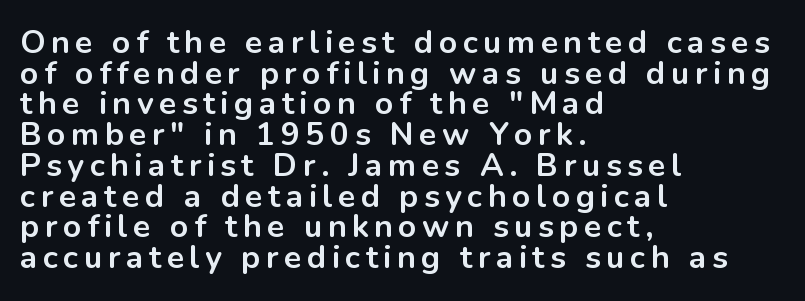
{"serif": "no", "italic": "no", "bold": "yes", "weight": "bold", "width": "normal", "stroke_contrast": "low", "x_height": "medium", "monospaced": "no", "underline": "no", "align": "left", "line_spacing": "tight", "line_spacing_ratio": 0.96, "glyph_px": 32}
